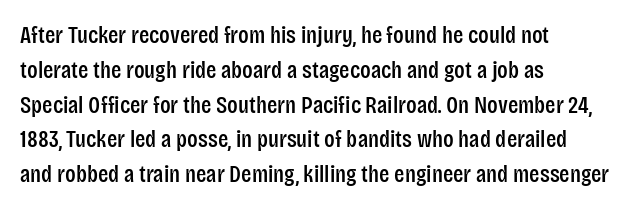
This sample keeps an unexceptional amount of space between lines. These lines keep a tight, regular rhythm from letter to letter. Every stem runs plumb, perpendicular to the baseline. Reading down the block, your eye returns to a fixed left position each line. The string is rendered with underlining switched off.
